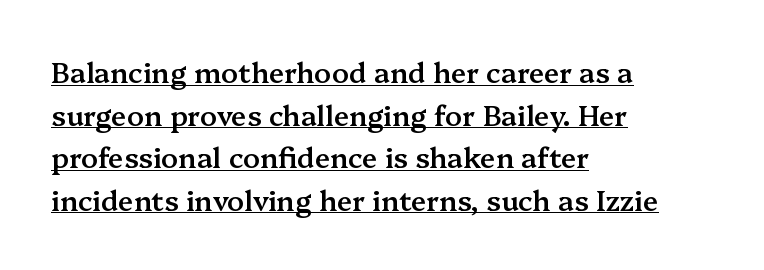
The image shows 28 px semibold serif type, upright; set left-aligned, normal line spacing (1.52x), normal letter spacing, underlined; medium stroke contrast and a medium x-height.
